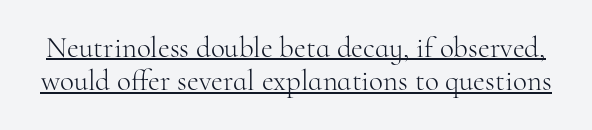
Q: Is the text bold? A: No.
Q: Is the text italic (slanted)? A: No, it is upright.
Q: Is the typeface a serif or a sans-serif typeface? A: Serif.
Q: Is the text underlined? A: Yes.
Q: Is the spacing between letters normal or unusually wide? A: Normal.
Q: Is the spacing between lines tight, normal or loose? A: Tight.
Q: Width (condensed, normal, or wide)? A: Normal.
Q: Stroke contrast? A: High.
Q: x-height? A: Small.
Q: Monospaced? A: No.
